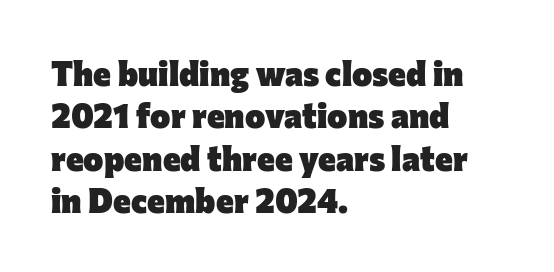
The image shows 34 px heavy sans-serif type, upright; set left-aligned, normal line spacing (1.25x), normal letter spacing, not underlined; low stroke contrast and a medium x-height.
